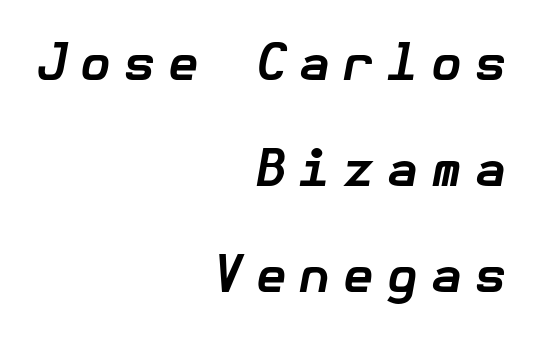
The image shows 50 px bold type, italic (leaning right); set right-aligned, loose line spacing (2.12x), unusually wide letter spacing (+0.26 em), not underlined; low stroke contrast and a medium x-height.
